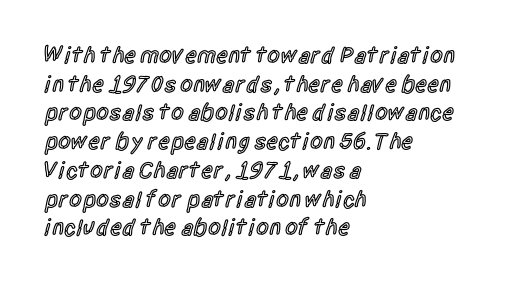
The specimen omits any rule beneath the text block's lines. This block has exactly the height ordinary leading produces. Does extra space separate the letters? No, they use regular spacing.
